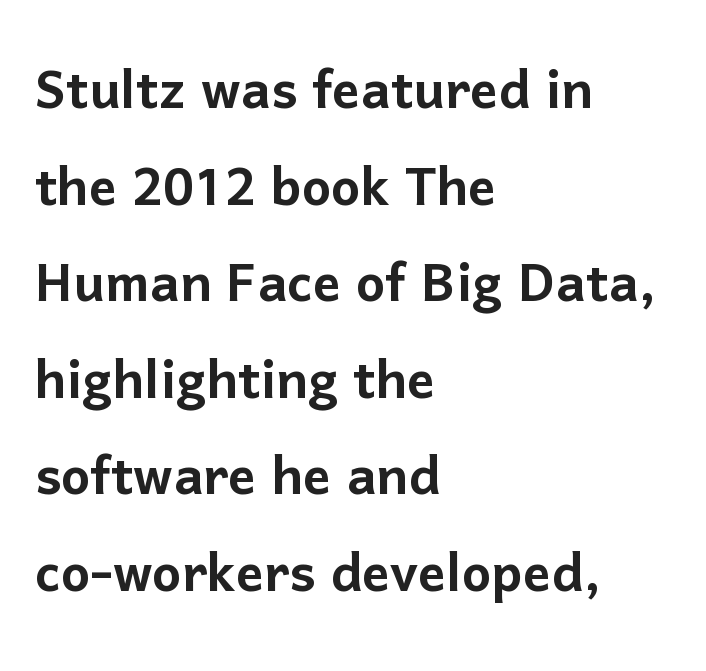
{"serif": "no", "italic": "no", "width": "normal", "stroke_contrast": "low", "x_height": "medium", "monospaced": "no", "underline": "no", "align": "left", "line_spacing": "normal", "line_spacing_ratio": 1.4, "letter_spacing": "normal", "letter_spacing_em": 0.0, "glyph_px": 69}
